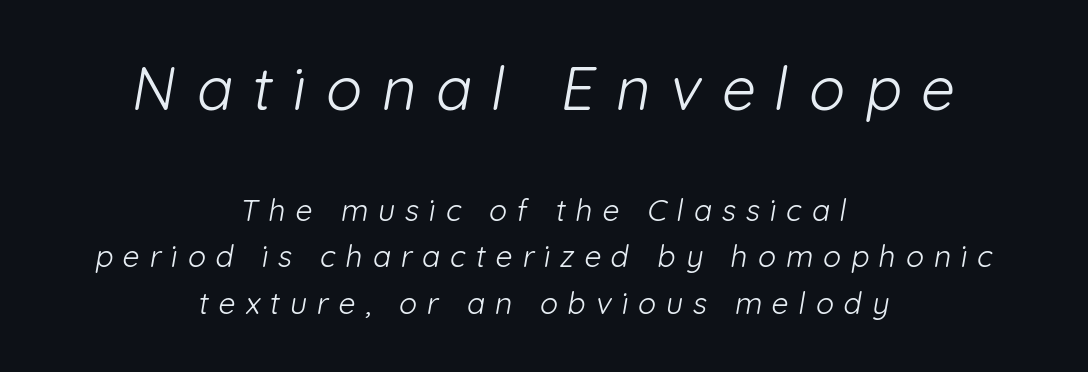
{"serif": "no", "bold": "no", "weight": "light", "width": "normal", "stroke_contrast": "low", "x_height": "medium", "monospaced": "no", "underline": "no", "align": "center", "line_spacing": "normal", "line_spacing_ratio": 1.55, "letter_spacing": "wide", "letter_spacing_em": 0.33, "larger_block": "first", "size_ratio": 2.0, "glyph_px": 60}
